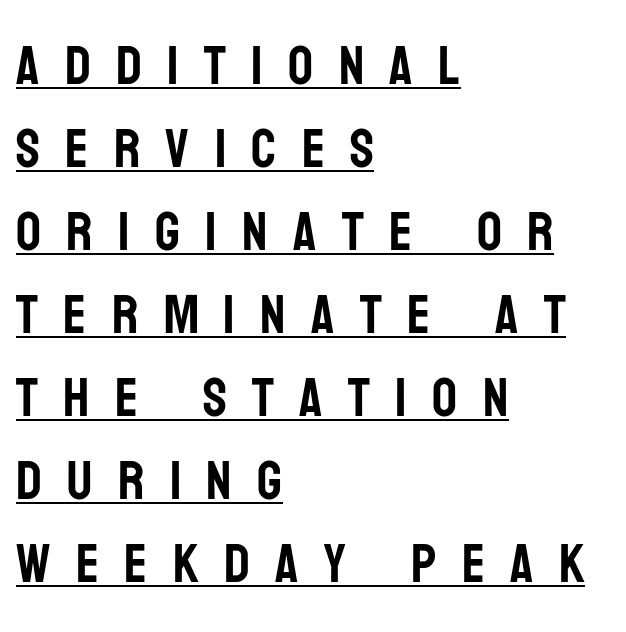
Q: Is the text italic (slanted)? A: No, it is upright.
Q: Is the typeface a serif or a sans-serif typeface? A: Sans-serif.
Q: Is the text underlined? A: Yes.
Q: How is the paragraph aligned? A: Left-aligned.
Q: Is the spacing between letters normal or unusually wide? A: Unusually wide.
Q: Is the spacing between lines tight, normal or loose? A: Normal.
Q: Width (condensed, normal, or wide)? A: Condensed.
Q: Stroke contrast? A: Low.
Q: x-height? A: Large.
Q: Monospaced? A: No.
